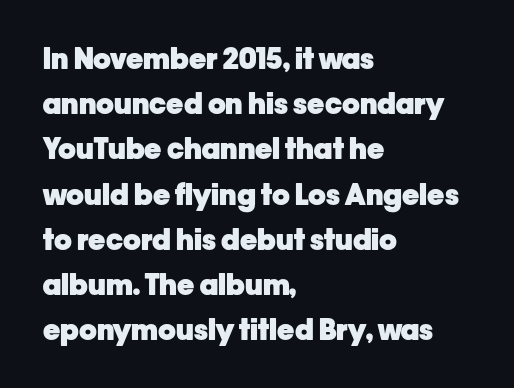
{"serif": "no", "italic": "no", "bold": "yes", "weight": "heavy", "width": "normal", "stroke_contrast": "low", "x_height": "medium", "monospaced": "no", "underline": "no", "align": "left", "line_spacing": "normal", "line_spacing_ratio": 1.56, "letter_spacing": "normal", "letter_spacing_em": 0.0, "glyph_px": 29}
